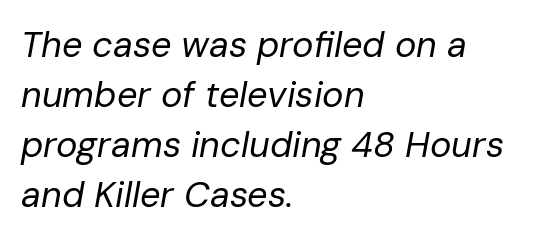
The image shows 36 px regular-weight type, italic (leaning right); set left-aligned, normal line spacing (1.39x), normal letter spacing, not underlined; low stroke contrast and a medium x-height.
